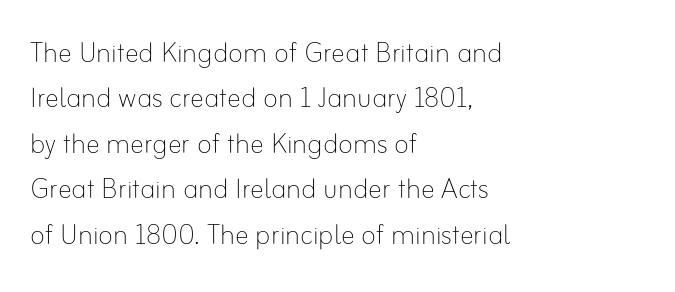
Q: Is the text bold? A: No.
Q: Is the text italic (slanted)? A: No, it is upright.
Q: Is the text underlined? A: No.
Q: How is the paragraph aligned? A: Left-aligned.
Q: Is the spacing between letters normal or unusually wide? A: Normal.
Q: Is the spacing between lines tight, normal or loose? A: Normal.
Q: Width (condensed, normal, or wide)? A: Normal.
Q: Stroke contrast? A: Low.
Q: x-height? A: Small.
Q: Monospaced? A: No.
